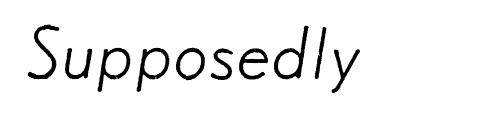
{"serif": "no", "bold": "no", "weight": "light", "width": "normal", "stroke_contrast": "low", "x_height": "small", "monospaced": "no", "underline": "no", "letter_spacing": "normal", "letter_spacing_em": 0.0, "glyph_px": 69}
